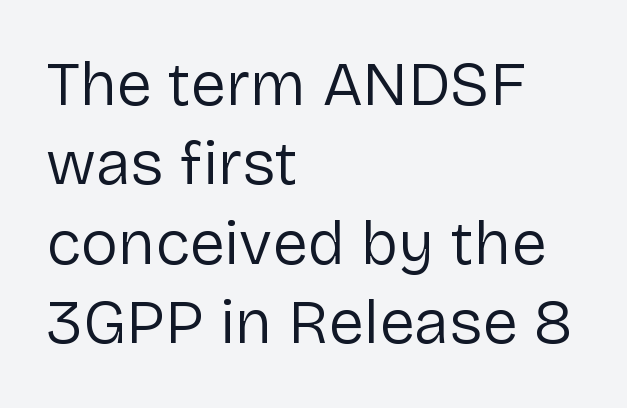
{"serif": "no", "italic": "no", "bold": "no", "weight": "regular", "width": "normal", "stroke_contrast": "low", "x_height": "medium", "monospaced": "no", "underline": "no", "align": "left", "line_spacing": "normal", "line_spacing_ratio": 1.26, "letter_spacing": "normal", "letter_spacing_em": 0.0, "glyph_px": 63}
